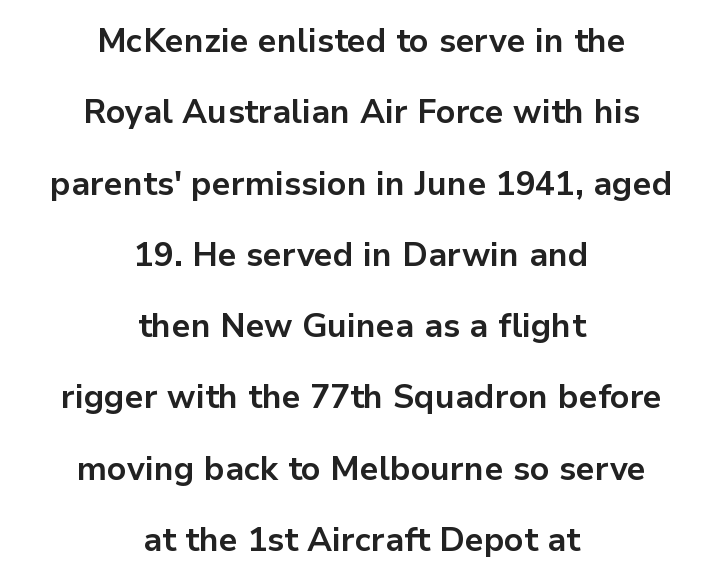
Q: Is the text bold? A: Yes.
Q: Is the text italic (slanted)? A: No, it is upright.
Q: Is the typeface a serif or a sans-serif typeface? A: Sans-serif.
Q: Is the text underlined? A: No.
Q: How is the paragraph aligned? A: Centered.
Q: Is the spacing between letters normal or unusually wide? A: Normal.
Q: Is the spacing between lines tight, normal or loose? A: Loose.
Q: Width (condensed, normal, or wide)? A: Normal.
Q: Stroke contrast? A: Low.
Q: x-height? A: Medium.
Q: Monospaced? A: No.
